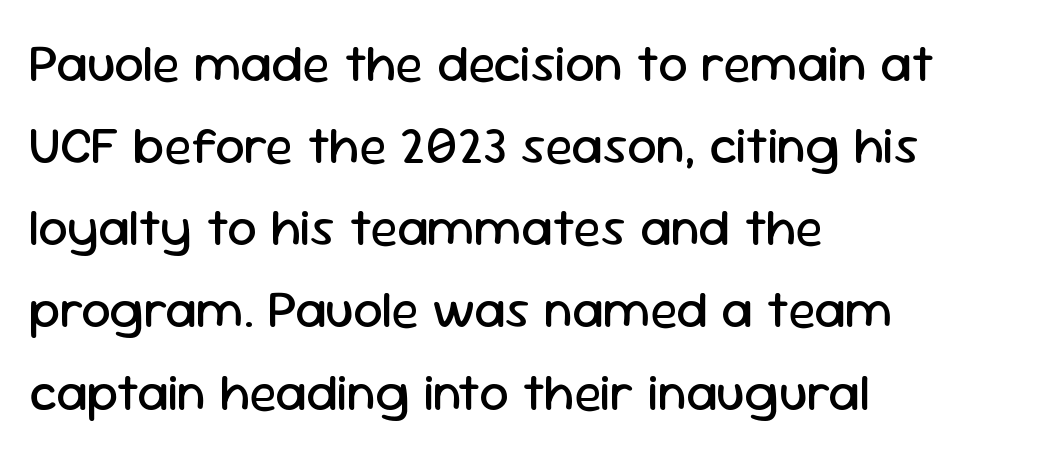
Q: Is the text bold? A: No.
Q: Is the text italic (slanted)? A: No, it is upright.
Q: Is the typeface a serif or a sans-serif typeface? A: Sans-serif.
Q: Is the text underlined? A: No.
Q: How is the paragraph aligned? A: Left-aligned.
Q: Is the spacing between letters normal or unusually wide? A: Normal.
Q: Is the spacing between lines tight, normal or loose? A: Normal.
Q: Width (condensed, normal, or wide)? A: Normal.
Q: Stroke contrast? A: Low.
Q: x-height? A: Medium.
Q: Monospaced? A: No.
